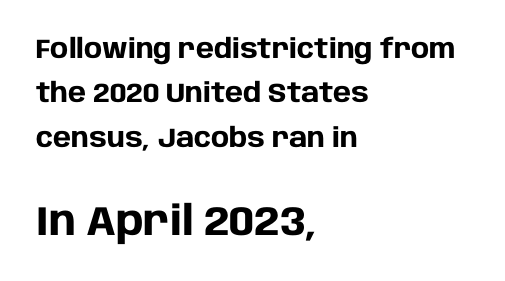
{"serif": "no", "italic": "no", "bold": "yes", "weight": "heavy", "width": "normal", "stroke_contrast": "low", "x_height": "large", "monospaced": "no", "underline": "no", "align": "left", "line_spacing": "normal", "line_spacing_ratio": 1.64, "letter_spacing": "normal", "letter_spacing_em": 0.0, "larger_block": "second", "size_ratio": 1.52, "glyph_px": 41}
